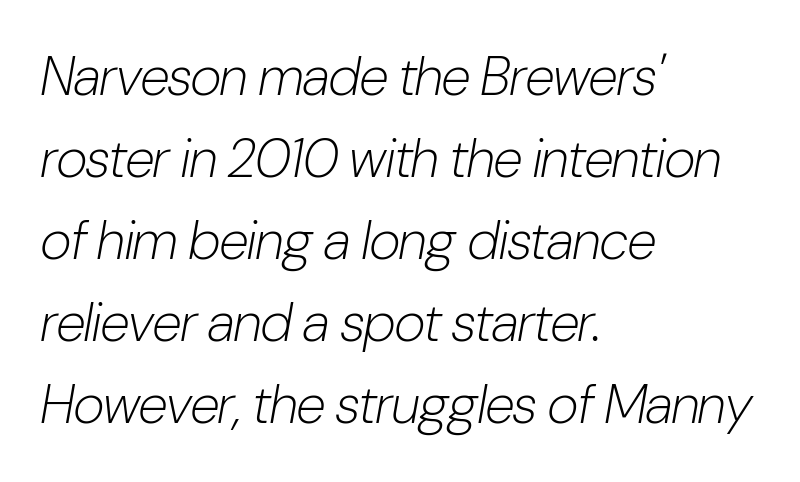
The image shows 54 px light, condensed type, italic (leaning right); set left-aligned, normal line spacing (1.52x), normal letter spacing, not underlined; low stroke contrast and a medium x-height.
